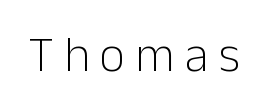
Q: Is the text bold? A: No.
Q: Is the text italic (slanted)? A: No, it is upright.
Q: Is the typeface a serif or a sans-serif typeface? A: Sans-serif.
Q: Is the text underlined? A: No.
Q: Is the spacing between letters normal or unusually wide? A: Unusually wide.
Q: Width (condensed, normal, or wide)? A: Normal.
Q: Stroke contrast? A: Low.
Q: x-height? A: Medium.
Q: Monospaced? A: No.
